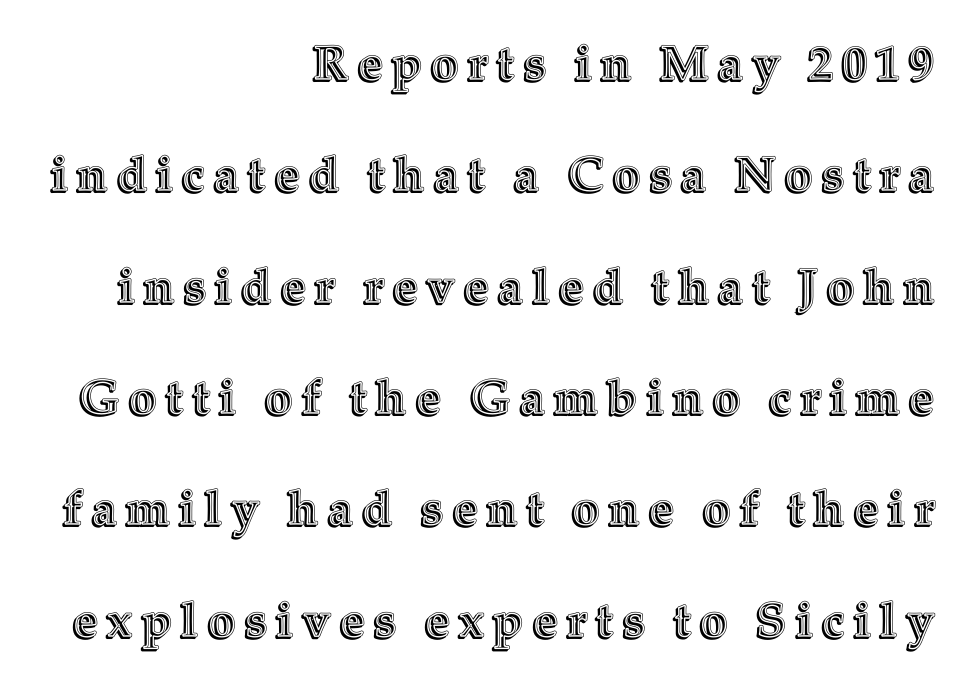
The image shows 48 px text type, upright; set right-aligned, loose line spacing (2.32x), unusually wide letter spacing (+0.2 em), not underlined; a medium x-height.
